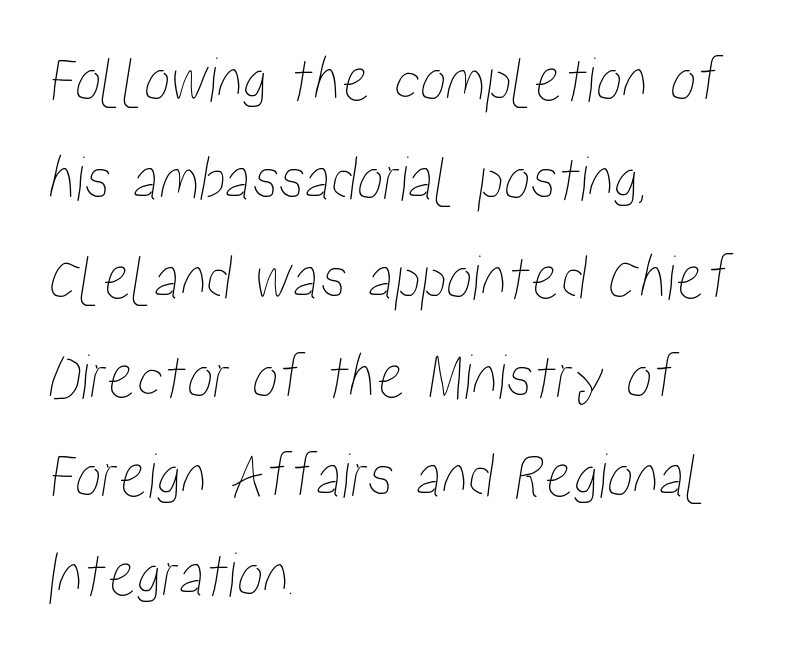
{"width": "condensed", "stroke_contrast": "low", "x_height": "medium", "monospaced": "no", "underline": "no", "align": "left", "line_spacing": "normal", "line_spacing_ratio": 1.5, "letter_spacing": "normal", "letter_spacing_em": 0.0, "glyph_px": 66}
